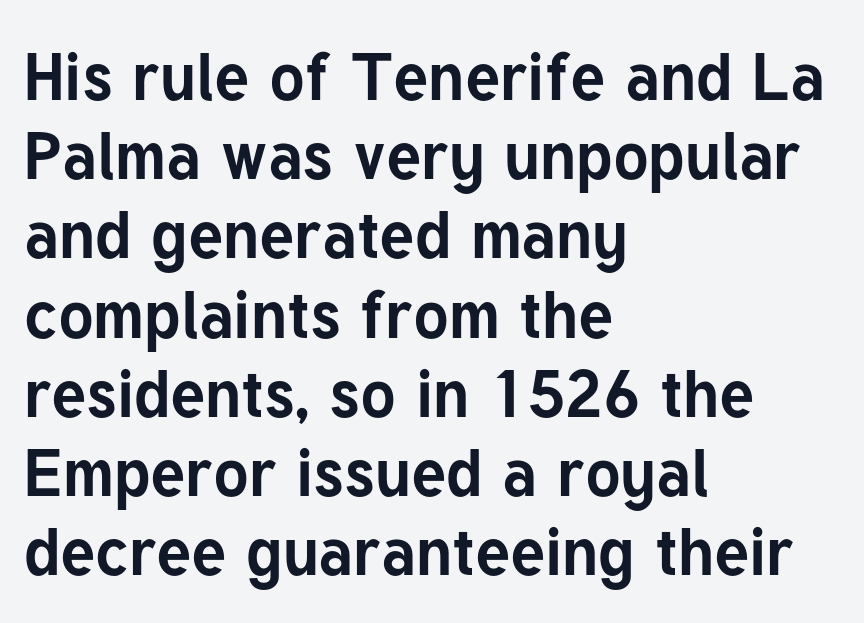
Q: Is the text bold? A: Yes.
Q: Is the text italic (slanted)? A: No, it is upright.
Q: Is the typeface a serif or a sans-serif typeface? A: Sans-serif.
Q: Is the text underlined? A: No.
Q: How is the paragraph aligned? A: Left-aligned.
Q: Is the spacing between letters normal or unusually wide? A: Normal.
Q: Width (condensed, normal, or wide)? A: Normal.
Q: Stroke contrast? A: Low.
Q: x-height? A: Medium.
Q: Monospaced? A: No.
